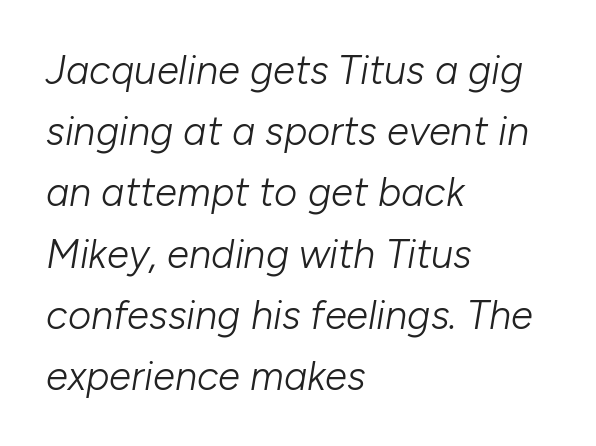
These lines are rendered in a variable-pitch font. The font is comparable to plain body text, perhaps lighter. Posture: slanted. If you drew a ruler down the left edge, every line would touch it. Tracking value appears to be zero — textbook default spacing. Nobody drew a line under any word here.
